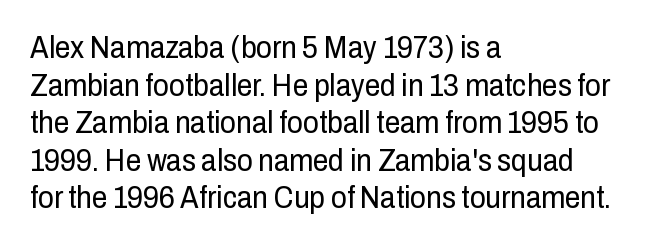
The image shows 31 px regular-weight, condensed sans-serif type, upright; set left-aligned, line spacing 1.21x, normal letter spacing, not underlined; low stroke contrast and a medium x-height.
